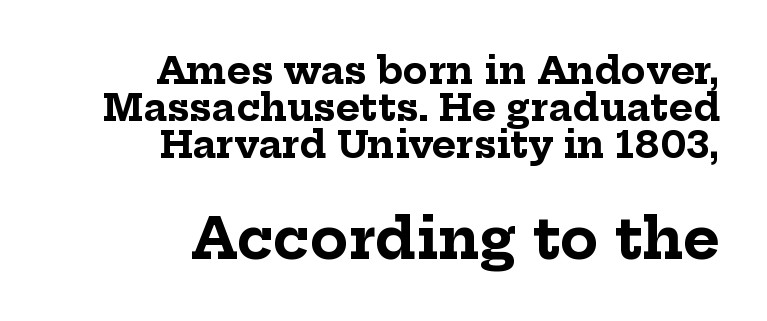
The font is running at its bold setting. Style check: upright. The lines are packed closely together with very little leading. This layout puts the modest block above and the oversized block below.
